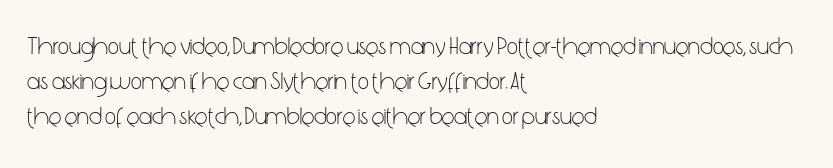
The image shows 24 px text type, upright; set left-aligned, normal line spacing (1.45x), normal letter spacing, not underlined.
